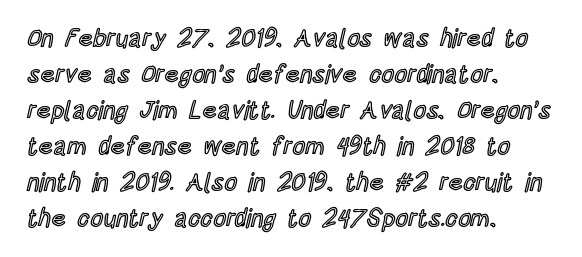
The image shows 25 px text type; set left-aligned, normal line spacing (1.44x), normal letter spacing, not underlined.
